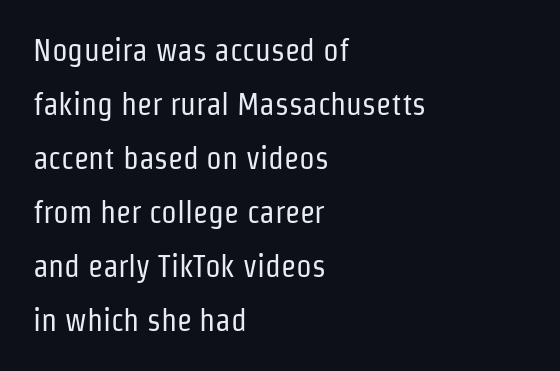
The image shows 31 px regular-weight, condensed sans-serif type, upright; set left-aligned, line spacing 1.74x, normal letter spacing, not underlined; low stroke contrast and a medium x-height.
